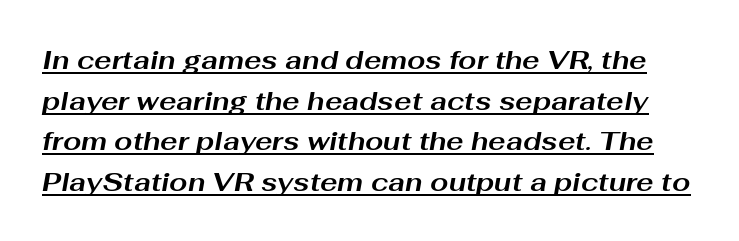
The image shows 26 px bold type, italic (leaning right); set normal line spacing (1.56x), normal letter spacing, underlined.
